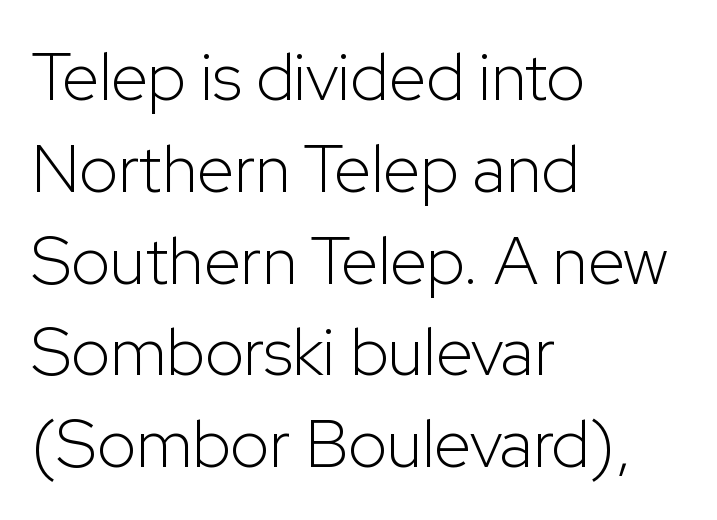
{"serif": "no", "italic": "no", "bold": "no", "weight": "light", "width": "normal", "stroke_contrast": "low", "x_height": "medium", "monospaced": "no", "underline": "no", "align": "left", "line_spacing": "normal", "line_spacing_ratio": 1.37, "letter_spacing": "normal", "letter_spacing_em": 0.0, "glyph_px": 67}
